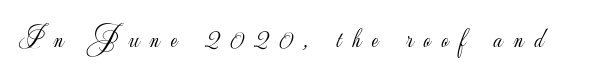
The weight would be labelled regular, book, light, or lighter still. Here the designer chose a conventional face with non-uniform glyph widths. This is sans-serif lettering, the kind often seen on screens and signage. The baseline area is clear.
